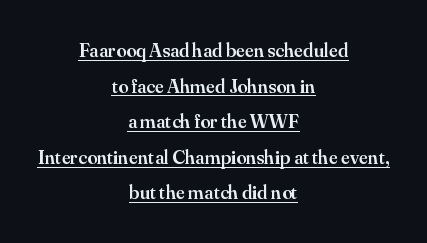
Observe the ordinary spacing: letters are neighbours, not strangers. The lines are quadded center. Every character sits straight up, as roman type does. Emphasis is given by a line drawn under the lettering. Weight check: semibold — heavier than regular, not quite bold.
